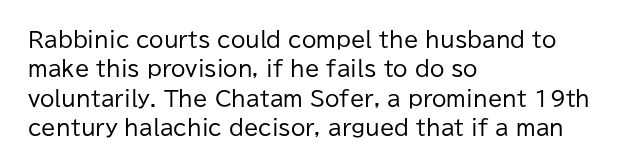
Q: Is the text bold? A: No.
Q: Is the text italic (slanted)? A: No, it is upright.
Q: Is the text underlined? A: No.
Q: How is the paragraph aligned? A: Left-aligned.
Q: Is the spacing between letters normal or unusually wide? A: Normal.
Q: Is the spacing between lines tight, normal or loose? A: Normal.
